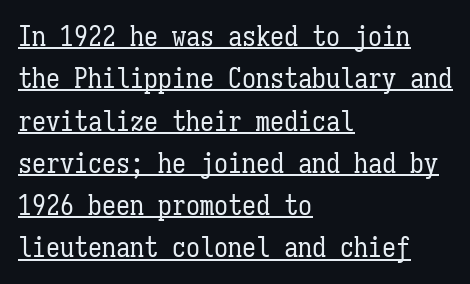
Q: Is the text bold? A: No.
Q: Is the text italic (slanted)? A: No, it is upright.
Q: Is the text underlined? A: Yes.
Q: How is the paragraph aligned? A: Left-aligned.
Q: Is the spacing between letters normal or unusually wide? A: Normal.
Q: Is the spacing between lines tight, normal or loose? A: Normal.
Q: Width (condensed, normal, or wide)? A: Condensed.
Q: Stroke contrast? A: Low.
Q: x-height? A: Medium.
Q: Monospaced? A: Yes.
